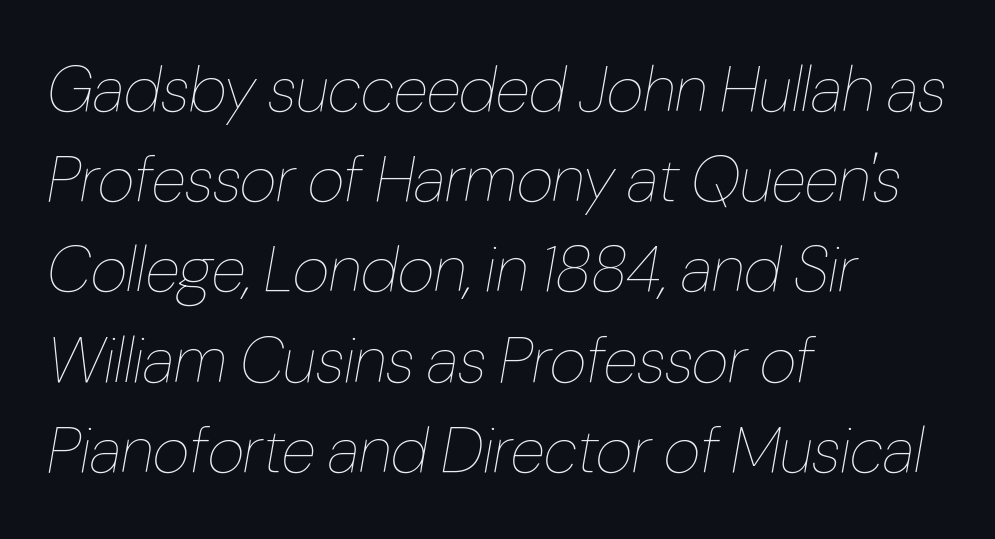
Style check: oblique. Leading: standard. Words appear dense and cohesive because spacing is normal. Do the characters align in a grid? No, the font is proportional. The ragged edge is on the right, which tells us the setting is flush left.
